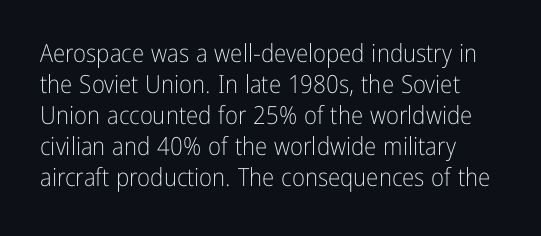
Q: Is the text bold? A: No.
Q: Is the text italic (slanted)? A: No, it is upright.
Q: Is the text underlined? A: No.
Q: Is the spacing between letters normal or unusually wide? A: Normal.
